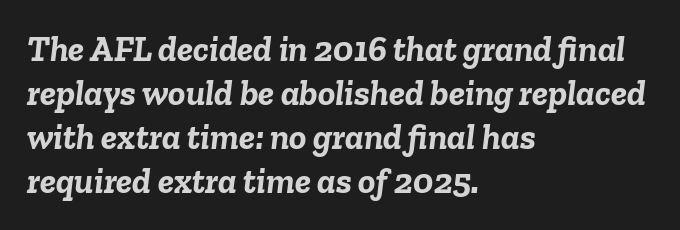
Every character sits at an angle, as italics do. Check the space under the baseline: it is left empty. Each line starts at the same left margin while the right side varies. Proportional: the letters do not fall into vertical columns. Strong, thick strokes mark this as bold type. No extra tracking has been applied to these lines.
